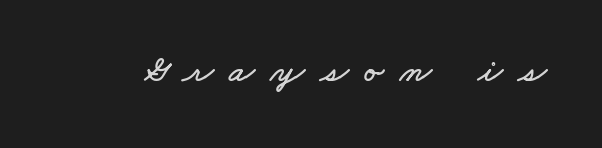
The image shows 37 px wide type; set unusually wide letter spacing (+0.42 em), not underlined; low stroke contrast and a small x-height.
